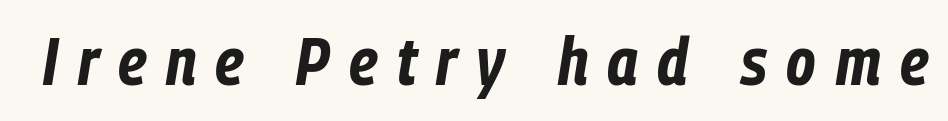
The image shows 67 px bold, condensed type, italic (leaning right); set unusually wide letter spacing (+0.29 em), not underlined; low stroke contrast and a medium x-height.
